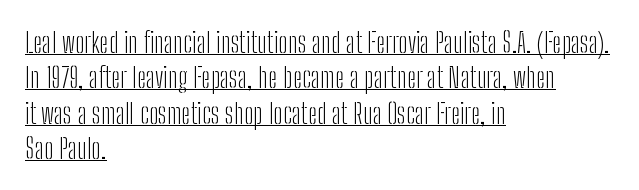
{"serif": "no", "italic": "no", "bold": "no", "weight": "light", "width": "condensed", "stroke_contrast": "low", "x_height": "medium", "monospaced": "no", "underline": "yes", "align": "left", "line_spacing": "normal", "line_spacing_ratio": 1.26, "letter_spacing": "normal", "letter_spacing_em": 0.0, "glyph_px": 28}
